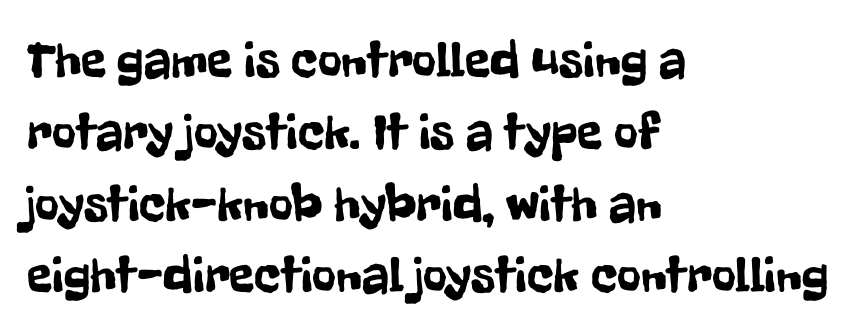
This rendering leaves character spacing at its baseline value. The rows are spaced the way most documents space them. All the whitespace from short lines collects on the right. Observe the absence of serifs on each vertical stroke in this sample. You could not count columns in this text — the font is proportionally spaced. Ascenders rise straight up at ninety degrees.
